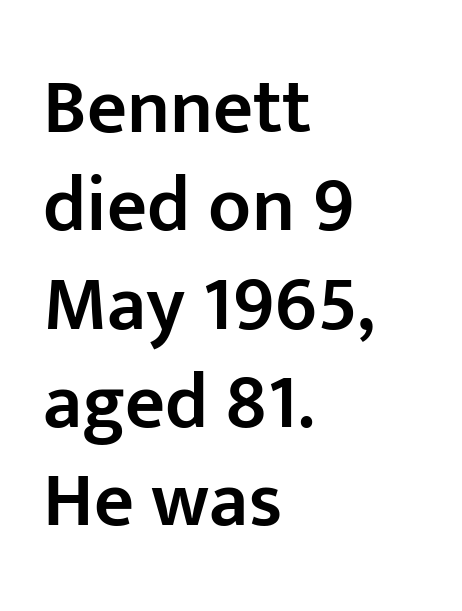
Q: Is the text bold? A: Semi-bold.
Q: Is the text italic (slanted)? A: No, it is upright.
Q: Is the typeface a serif or a sans-serif typeface? A: Sans-serif.
Q: Is the text underlined? A: No.
Q: How is the paragraph aligned? A: Left-aligned.
Q: Is the spacing between letters normal or unusually wide? A: Normal.
Q: Is the spacing between lines tight, normal or loose? A: Normal.
Q: Width (condensed, normal, or wide)? A: Normal.
Q: Stroke contrast? A: Low.
Q: x-height? A: Medium.
Q: Monospaced? A: No.
